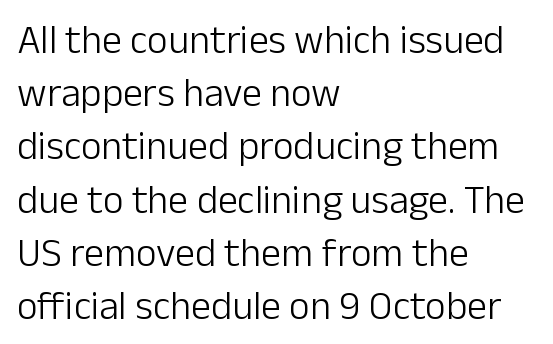
{"serif": "no", "italic": "no", "bold": "no", "weight": "light", "width": "normal", "stroke_contrast": "low", "x_height": "medium", "monospaced": "no", "underline": "no", "align": "left", "line_spacing": "normal", "line_spacing_ratio": 1.33, "letter_spacing": "normal", "letter_spacing_em": 0.0, "glyph_px": 40}
